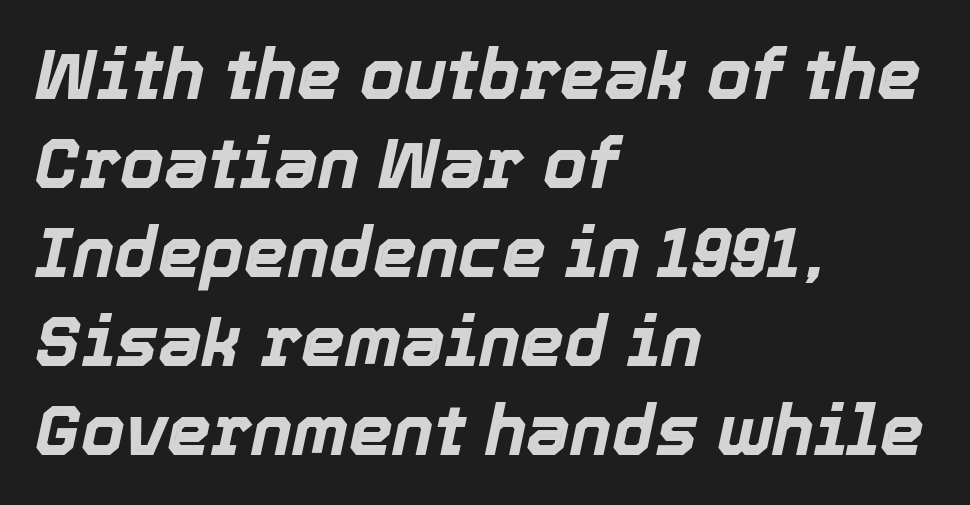
The specimen omits any rule beneath the text block's lines. Note the varied advance widths — an 'i' is clearly narrower than an 'm'. A typesetter would mark this as italic. Glyph-to-glyph distance matches everyday printed text. In CSS terms this would be text-align: left.
